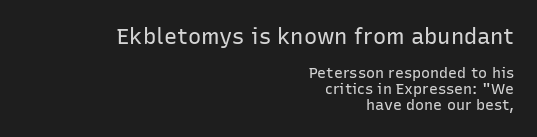
Q: Is the text bold? A: No.
Q: Is the text italic (slanted)? A: No, it is upright.
Q: Is the text underlined? A: No.
Q: How is the paragraph aligned? A: Right-aligned.
Q: Is the spacing between letters normal or unusually wide? A: Normal.
Q: Is the spacing between lines tight, normal or loose? A: Tight.
Q: Which block of text is set in a larger size, the first (top) or the second (bottom)? A: The first (top) one.
